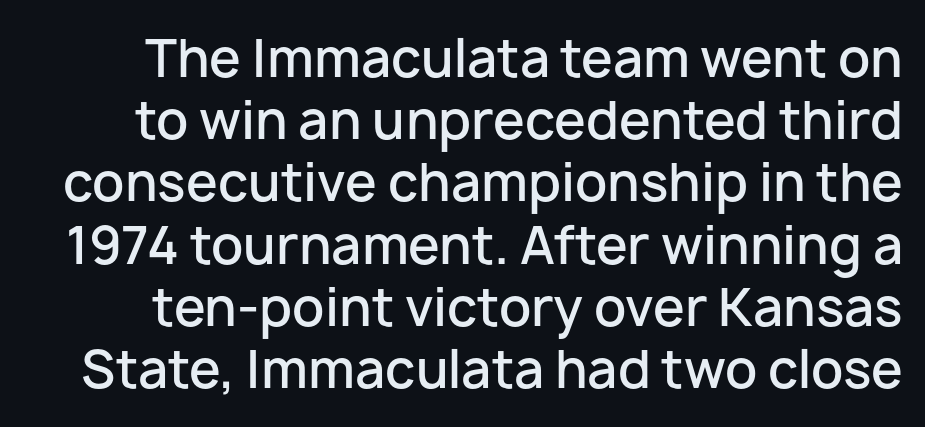
The image shows 51 px semibold sans-serif type, upright; set line spacing 1.22x, normal letter spacing, not underlined; low stroke contrast and a medium x-height.
